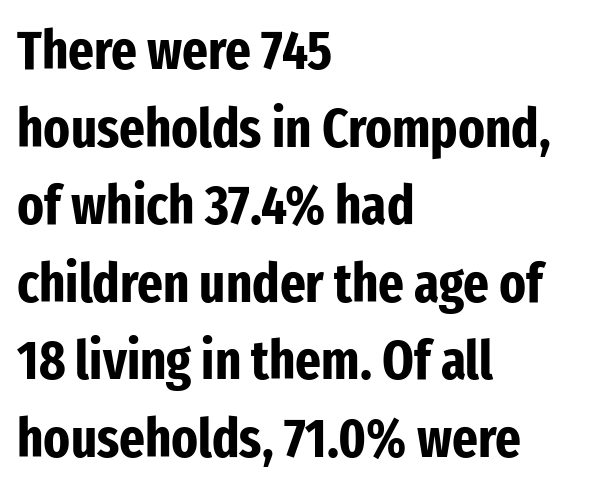
{"serif": "no", "italic": "no", "bold": "yes", "weight": "bold", "width": "condensed", "stroke_contrast": "low", "x_height": "medium", "monospaced": "no", "underline": "no", "align": "left", "line_spacing": "normal", "line_spacing_ratio": 1.41, "letter_spacing": "normal", "letter_spacing_em": 0.0, "glyph_px": 55}
